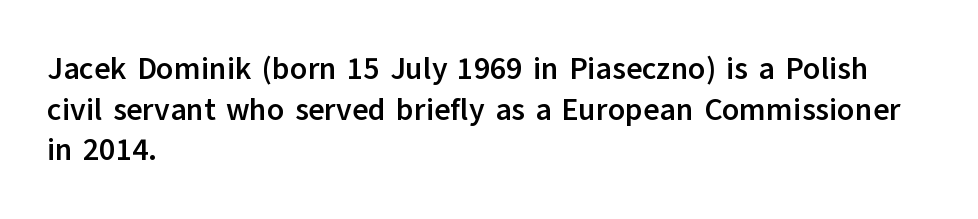
{"serif": "no", "italic": "no", "bold": "yes", "weight": "semibold", "width": "normal", "stroke_contrast": "low", "x_height": "medium", "monospaced": "no", "underline": "no", "align": "left", "line_spacing": "normal", "line_spacing_ratio": 1.31, "letter_spacing": "normal", "letter_spacing_em": 0.0, "glyph_px": 31}
